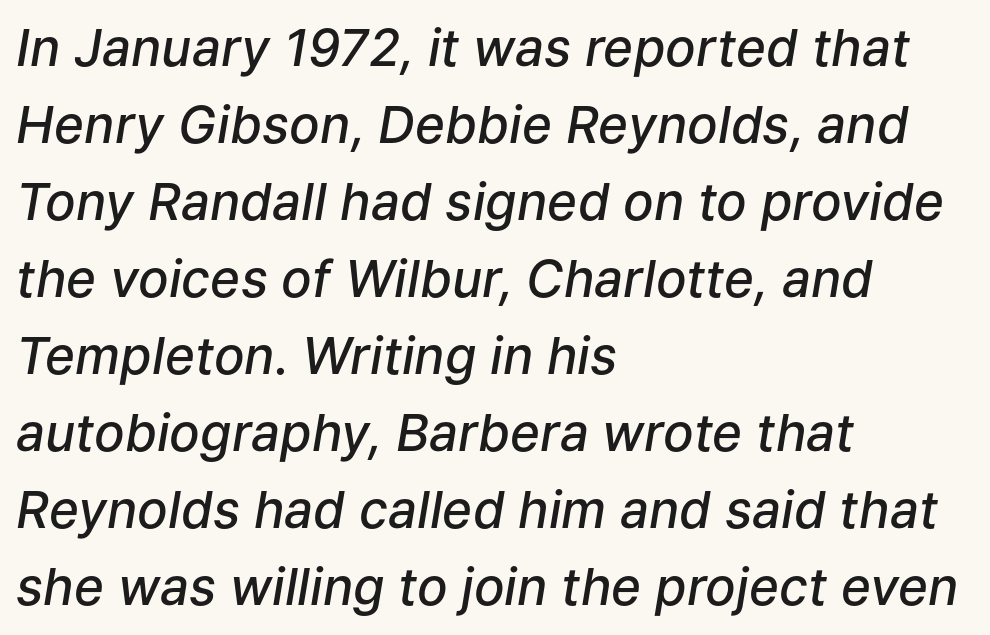
Proportional: the letters do not fall into vertical columns. Unmarked baselines from the first word to the last. Is the block centered? No — it sits flush against the left margin. Is there much room between lines? A standard amount, neither cramped nor airy. You could call the tracking neutral — neither tight nor loose. Is the type bold? Partly — it's a semibold, heavier than regular but not fully bold.
